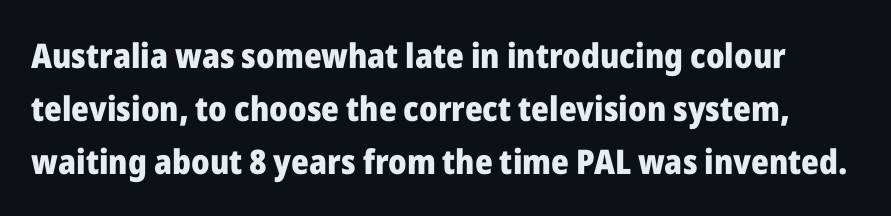
Q: Is the text bold? A: Yes.
Q: Is the text italic (slanted)? A: No, it is upright.
Q: Is the typeface a serif or a sans-serif typeface? A: Sans-serif.
Q: Is the text underlined? A: No.
Q: Is the spacing between letters normal or unusually wide? A: Normal.
Q: Is the spacing between lines tight, normal or loose? A: Normal.
Q: Width (condensed, normal, or wide)? A: Normal.
Q: Stroke contrast? A: Low.
Q: x-height? A: Medium.
Q: Monospaced? A: No.
